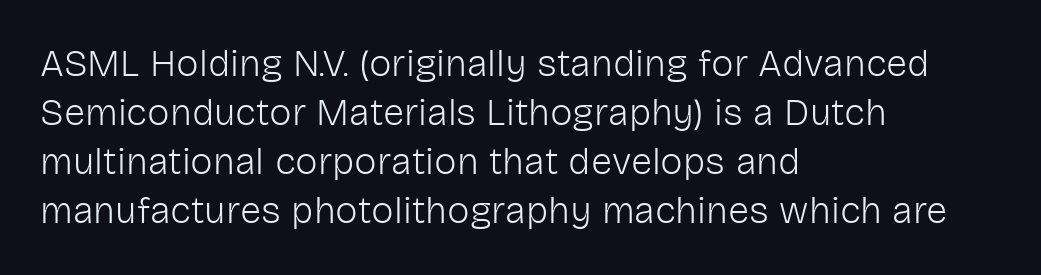
Every character sits straight up, as roman type does. The letters sit at their default tracking, neither squeezed nor spread. Visually the block forms a straight wall on the left and a jagged coastline on the right. This sample has the flowing, uneven cadence of proportional lettering.
